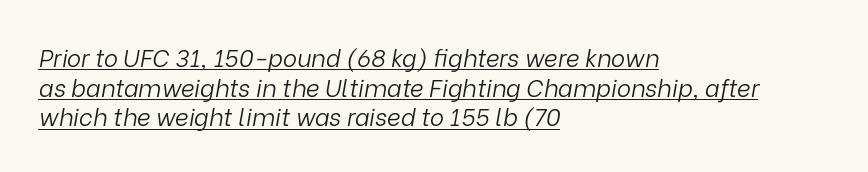
{"italic": "yes", "lean": "right", "slant_degrees": 9, "bold": "no", "underline": "yes", "align": "left", "line_spacing_ratio": 1.23, "letter_spacing": "normal", "letter_spacing_em": 0.0, "glyph_px": 24}
